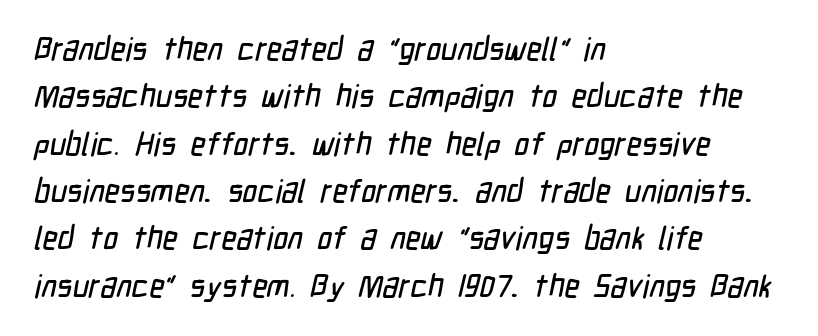
Q: Is the typeface a serif or a sans-serif typeface? A: Sans-serif.
Q: Is the text underlined? A: No.
Q: How is the paragraph aligned? A: Left-aligned.
Q: Is the spacing between letters normal or unusually wide? A: Normal.
Q: Is the spacing between lines tight, normal or loose? A: Normal.
Q: Width (condensed, normal, or wide)? A: Condensed.
Q: Stroke contrast? A: Low.
Q: x-height? A: Medium.
Q: Monospaced? A: No.
